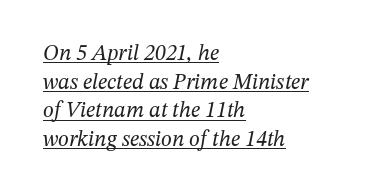
Q: Is the text bold? A: No.
Q: Is the text italic (slanted)? A: Yes, it leans right by about 12 degrees.
Q: Is the text underlined? A: Yes.
Q: How is the paragraph aligned? A: Left-aligned.
Q: Is the spacing between letters normal or unusually wide? A: Normal.
Q: Is the spacing between lines tight, normal or loose? A: Normal.
